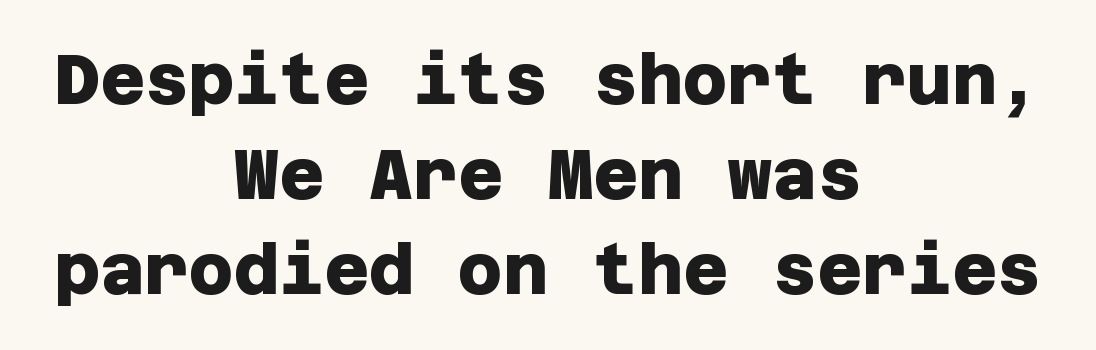
{"serif": "no", "bold": "yes", "weight": "heavy", "width": "normal", "stroke_contrast": "low", "x_height": "large", "underline": "no", "align": "center", "line_spacing": "normal", "line_spacing_ratio": 1.38, "letter_spacing": "normal", "letter_spacing_em": 0.0, "glyph_px": 69}
